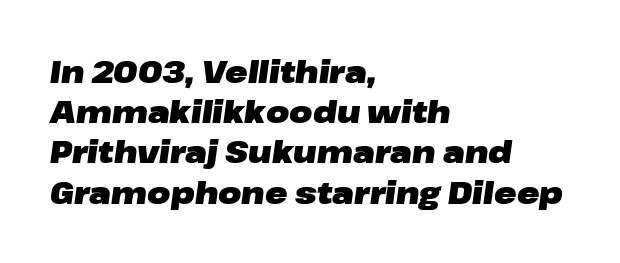
The whole block is typeset with a tilt. Notice how thick the strokes are: this is what a full bold looks like. The space beneath each line is pristine and unruled. Character widths vary here, with narrow letters taking less room than wide ones. This sample uses plain, unmodified letter spacing.
